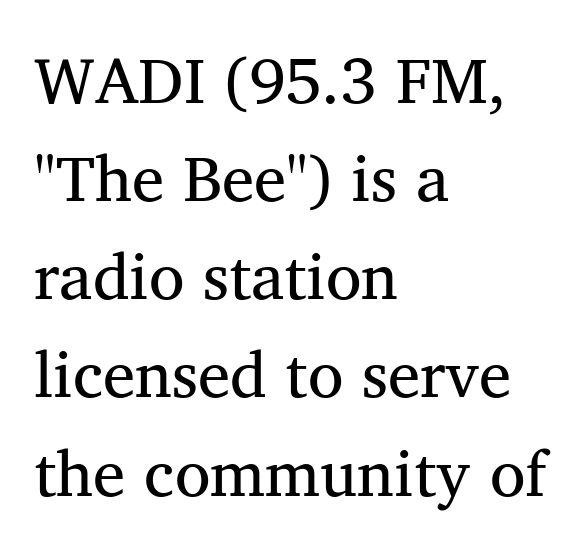
The image shows 65 px regular-weight serif type, upright; set left-aligned, normal line spacing (1.51x), normal letter spacing, not underlined; medium stroke contrast and a medium x-height.
